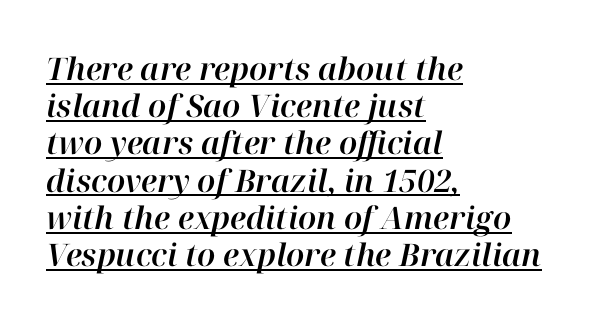
If you drew a line through each stem, it would be angled. This sample has the flowing, uneven cadence of proportional lettering. Casual observation: everything's shoved over to the left. Between one letter and the next there's only the usual sliver of space. Looks like someone drew a line under every word here.
